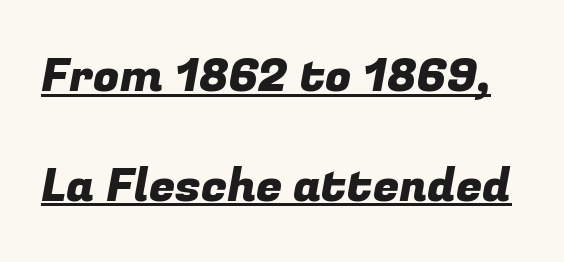
{"serif": "no", "width": "normal", "stroke_contrast": "low", "x_height": "medium", "monospaced": "no", "underline": "yes", "line_spacing": "loose", "line_spacing_ratio": 2.33, "letter_spacing": "normal", "letter_spacing_em": 0.0, "glyph_px": 47}
